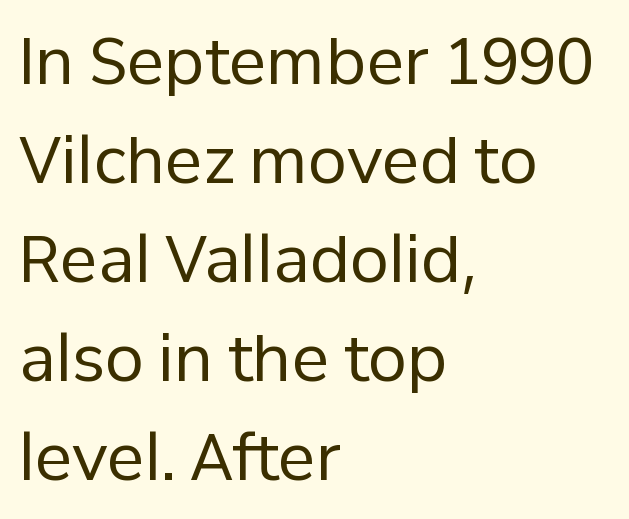
Q: Is the text bold? A: No.
Q: Is the text italic (slanted)? A: No, it is upright.
Q: Is the typeface a serif or a sans-serif typeface? A: Sans-serif.
Q: Is the text underlined? A: No.
Q: How is the paragraph aligned? A: Left-aligned.
Q: Is the spacing between letters normal or unusually wide? A: Normal.
Q: Is the spacing between lines tight, normal or loose? A: Normal.
Q: Width (condensed, normal, or wide)? A: Normal.
Q: Stroke contrast? A: Low.
Q: x-height? A: Medium.
Q: Monospaced? A: No.
